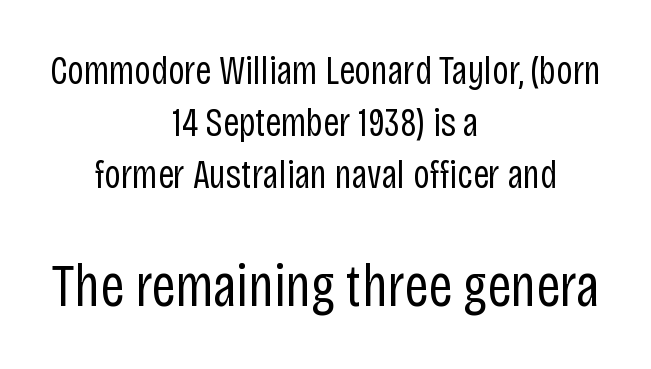
Two sizes are in play, and the larger belongs to the second block. Each letter keeps its own natural width here, so spacing adapts to shape. Words appear dense and cohesive because spacing is normal. Vertically, the passage feels balanced, rows spaced as you'd expect.
